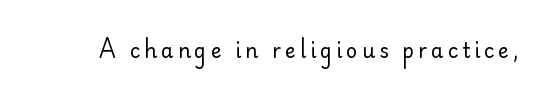
Q: Is the text bold? A: No.
Q: Is the text italic (slanted)? A: No, it is upright.
Q: Is the text underlined? A: No.
Q: Is the spacing between letters normal or unusually wide? A: Unusually wide.
